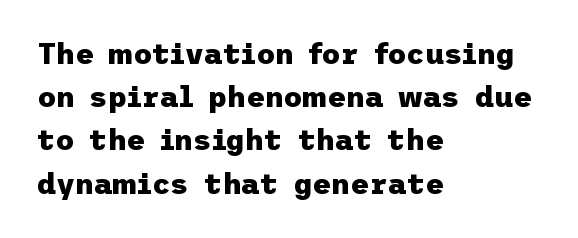
The image shows 29 px heavy sans-serif type, upright; set left-aligned, normal line spacing (1.49x), normal letter spacing, not underlined; low stroke contrast and a medium x-height.
